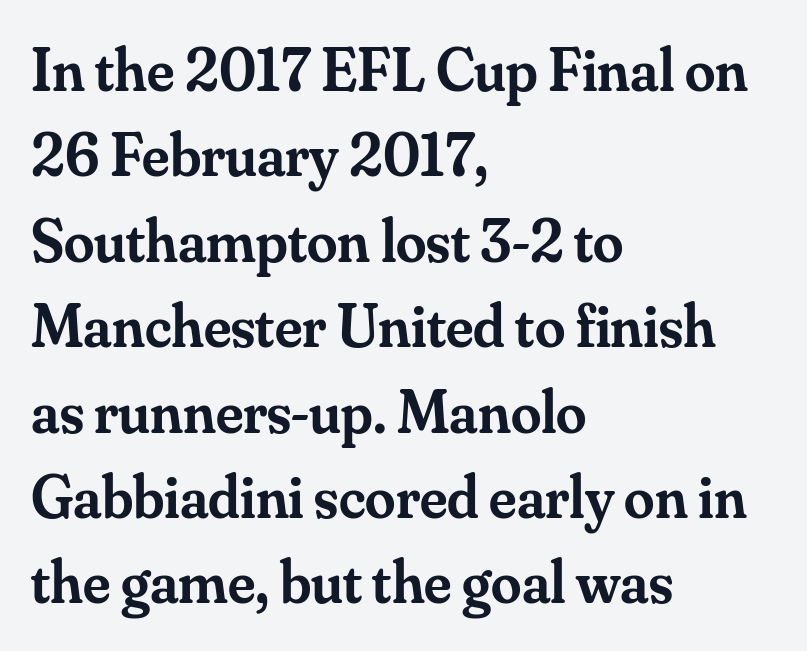
A semibold gives these letters moderate extra thickness, short of bold. Is there any slant? The stems are plumb. Is this a sans? No — the strokes have serifs. Leading: standard. Spacing between characters is what you'd get straight out of the box.
